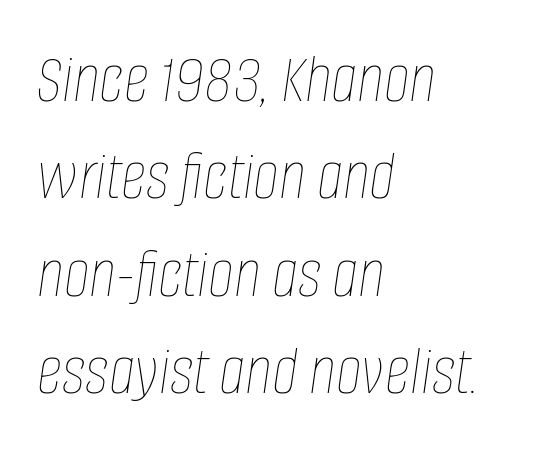
{"italic": "yes", "lean": "right", "slant_degrees": 8, "bold": "no", "weight": "thin", "width": "condensed", "stroke_contrast": "low", "x_height": "large", "monospaced": "no", "underline": "no", "align": "left", "line_spacing": "normal", "line_spacing_ratio": 1.37, "letter_spacing": "normal", "letter_spacing_em": 0.0, "glyph_px": 71}
